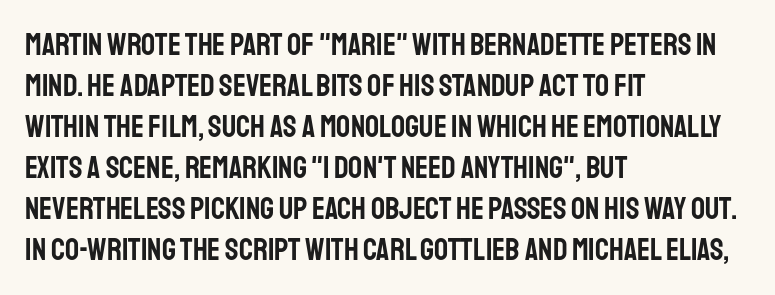
{"serif": "no", "italic": "no", "width": "condensed", "stroke_contrast": "low", "x_height": "large", "monospaced": "no", "underline": "no", "align": "left", "line_spacing": "normal", "line_spacing_ratio": 1.32, "letter_spacing": "normal", "letter_spacing_em": 0.0, "glyph_px": 31}
